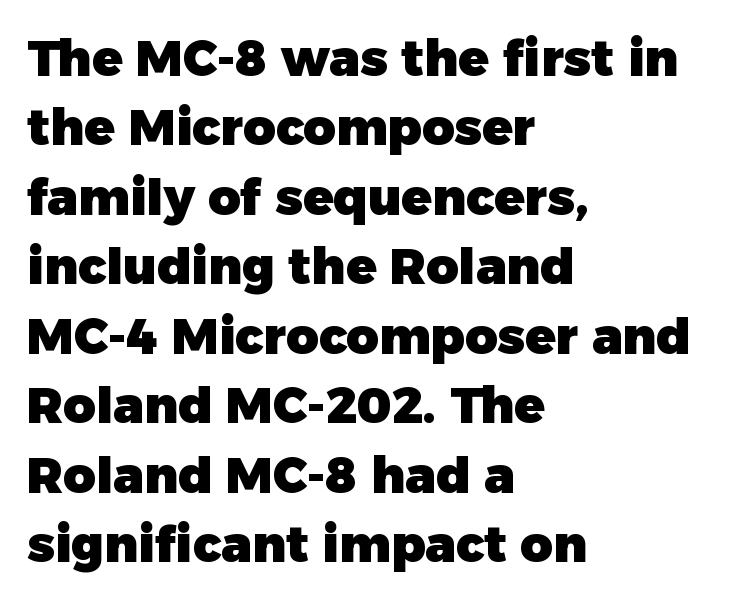
The image shows 50 px heavy sans-serif type, upright; set left-aligned, normal line spacing (1.39x), normal letter spacing, not underlined; low stroke contrast and a medium x-height.
